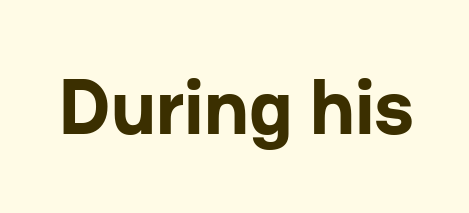
The type sits square on the baseline with zero lean. The letters advance in unequal steps, a hallmark of proportional type. A full-strength bold gives these letters their thick strokes. Serif or sans? Sans — the stroke terminals are bare. Look at the tracking — it's just the regular setting, nothing added. Each row of text sits above clean, open space.
